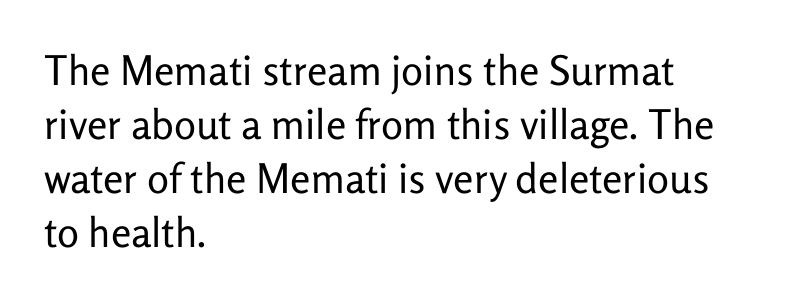
The image shows 41 px regular-weight sans-serif type, upright; set left-aligned, normal line spacing (1.32x), normal letter spacing, not underlined; low stroke contrast and a medium x-height.
